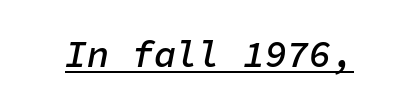
Q: Is the text bold? A: Semi-bold.
Q: Is the text italic (slanted)? A: Yes, it leans right by about 11 degrees.
Q: Is the text underlined? A: Yes.
Q: Is the spacing between letters normal or unusually wide? A: Normal.
Q: Width (condensed, normal, or wide)? A: Normal.
Q: Stroke contrast? A: Low.
Q: x-height? A: Medium.
Q: Monospaced? A: Yes.
